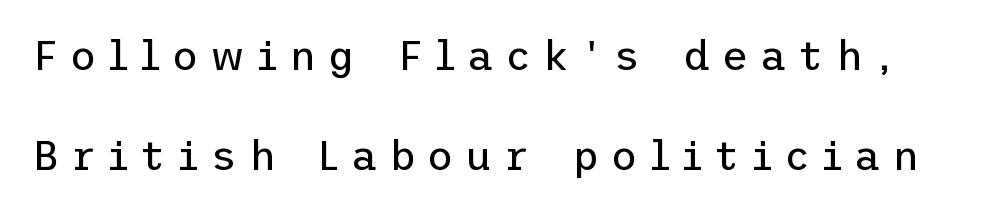
Q: Is the text bold? A: No.
Q: Is the text italic (slanted)? A: No, it is upright.
Q: Is the typeface a serif or a sans-serif typeface? A: Sans-serif.
Q: Is the text underlined? A: No.
Q: Is the spacing between letters normal or unusually wide? A: Unusually wide.
Q: Is the spacing between lines tight, normal or loose? A: Loose.
Q: Width (condensed, normal, or wide)? A: Normal.
Q: Stroke contrast? A: Low.
Q: x-height? A: Medium.
